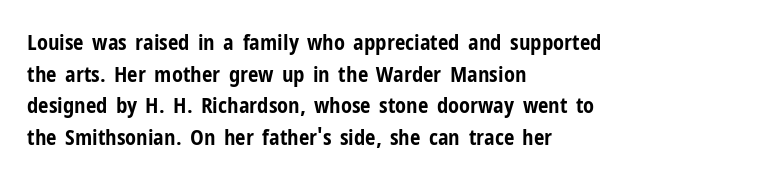
Q: Is the text bold? A: Yes.
Q: Is the text italic (slanted)? A: No, it is upright.
Q: Is the text underlined? A: No.
Q: How is the paragraph aligned? A: Left-aligned.
Q: Is the spacing between letters normal or unusually wide? A: Normal.
Q: Is the spacing between lines tight, normal or loose? A: Normal.
